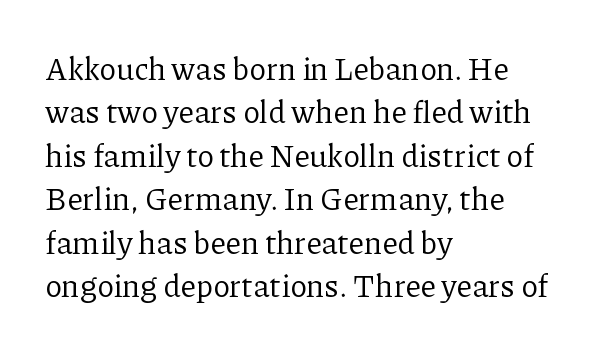
Q: Is the text bold? A: No.
Q: Is the text italic (slanted)? A: No, it is upright.
Q: Is the typeface a serif or a sans-serif typeface? A: Serif.
Q: Is the text underlined? A: No.
Q: How is the paragraph aligned? A: Left-aligned.
Q: Is the spacing between letters normal or unusually wide? A: Normal.
Q: Is the spacing between lines tight, normal or loose? A: Normal.
Q: Width (condensed, normal, or wide)? A: Normal.
Q: Stroke contrast? A: Low.
Q: x-height? A: Medium.
Q: Monospaced? A: No.
